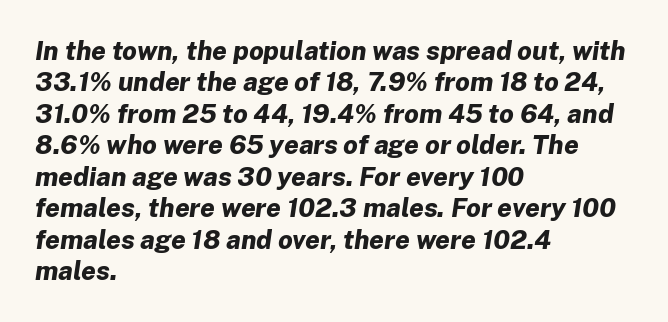
Q: Is the text bold? A: Yes.
Q: Is the text italic (slanted)? A: Yes, it leans right by about 8 degrees.
Q: Is the text underlined? A: No.
Q: How is the paragraph aligned? A: Left-aligned.
Q: Is the spacing between letters normal or unusually wide? A: Normal.
